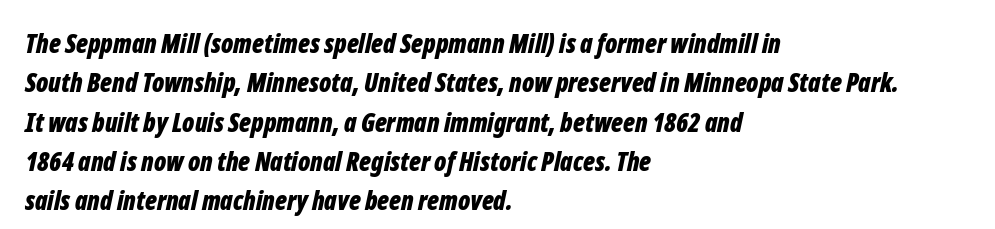
Q: Is the text bold? A: Yes.
Q: Is the text italic (slanted)? A: Yes, it leans right by about 12 degrees.
Q: Is the text underlined? A: No.
Q: How is the paragraph aligned? A: Left-aligned.
Q: Is the spacing between letters normal or unusually wide? A: Normal.
Q: Is the spacing between lines tight, normal or loose? A: Normal.
